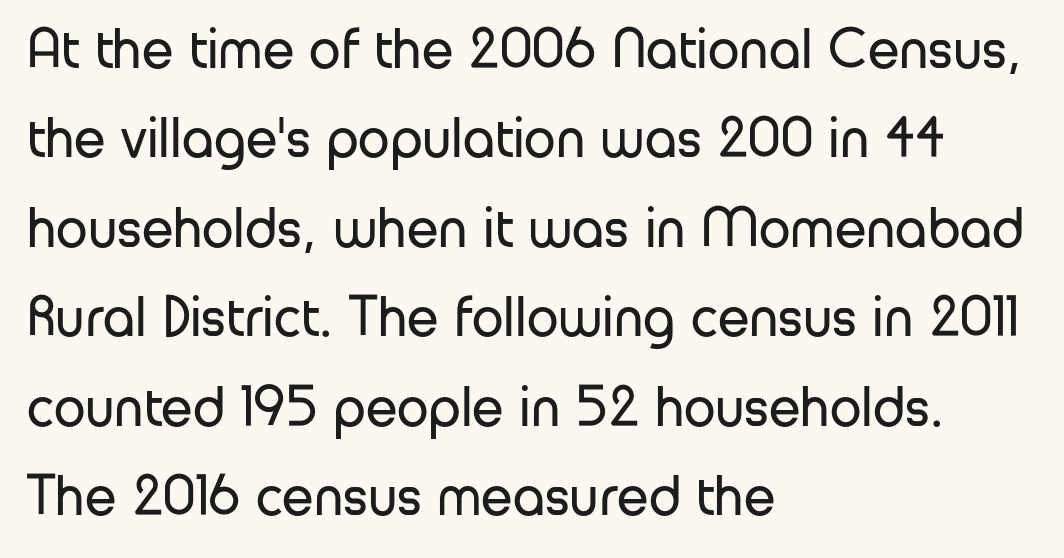
Q: Is the text bold? A: No.
Q: Is the text italic (slanted)? A: No, it is upright.
Q: Is the typeface a serif or a sans-serif typeface? A: Sans-serif.
Q: Is the text underlined? A: No.
Q: How is the paragraph aligned? A: Left-aligned.
Q: Is the spacing between letters normal or unusually wide? A: Normal.
Q: Is the spacing between lines tight, normal or loose? A: Normal.
Q: Width (condensed, normal, or wide)? A: Normal.
Q: Stroke contrast? A: Low.
Q: x-height? A: Medium.
Q: Monospaced? A: No.
